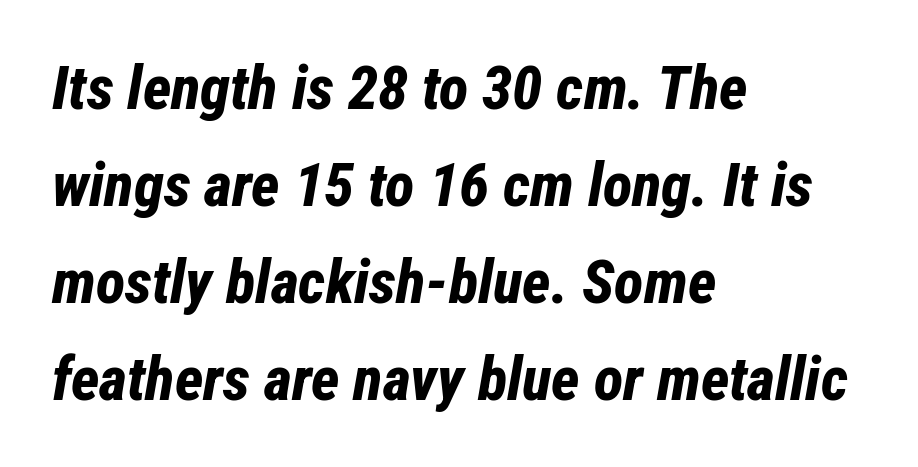
{"italic": "yes", "lean": "right", "slant_degrees": 12, "bold": "yes", "weight": "bold", "width": "condensed", "stroke_contrast": "low", "x_height": "medium", "monospaced": "no", "underline": "no", "align": "left", "line_spacing": "normal", "line_spacing_ratio": 1.59, "letter_spacing": "normal", "letter_spacing_em": 0.0, "glyph_px": 61}
